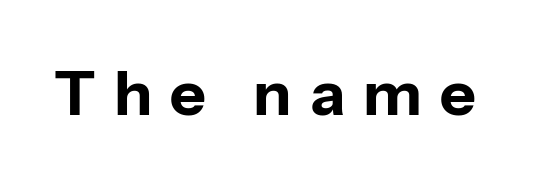
Q: Is the text bold? A: Yes.
Q: Is the text italic (slanted)? A: No, it is upright.
Q: Is the typeface a serif or a sans-serif typeface? A: Sans-serif.
Q: Is the text underlined? A: No.
Q: Is the spacing between letters normal or unusually wide? A: Unusually wide.
Q: Width (condensed, normal, or wide)? A: Normal.
Q: Stroke contrast? A: Low.
Q: x-height? A: Medium.
Q: Monospaced? A: No.
